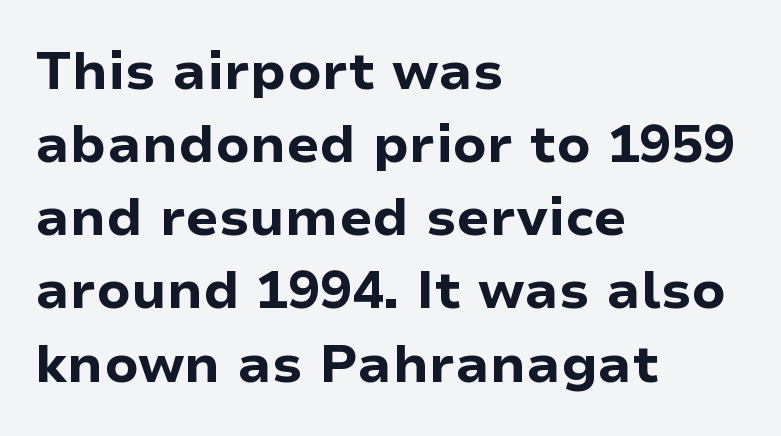
The image shows 53 px bold sans-serif type, upright; set left-aligned, normal line spacing (1.38x), normal letter spacing, not underlined; low stroke contrast and a medium x-height.
